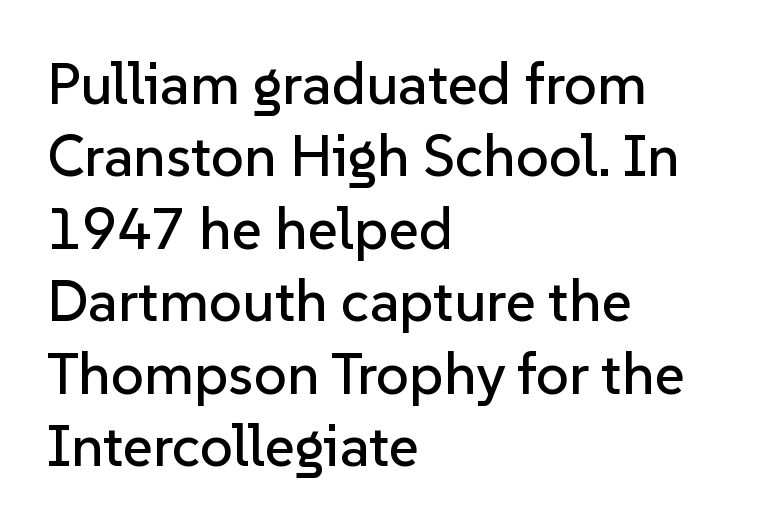
This sample uses an upright cut, with every glyph sitting square on the baseline. The designer left line spacing at the default. A typesetter would label this face a sans. This rendering leaves character spacing at its baseline value. Does the copy run flush right? No — it runs flush left.
